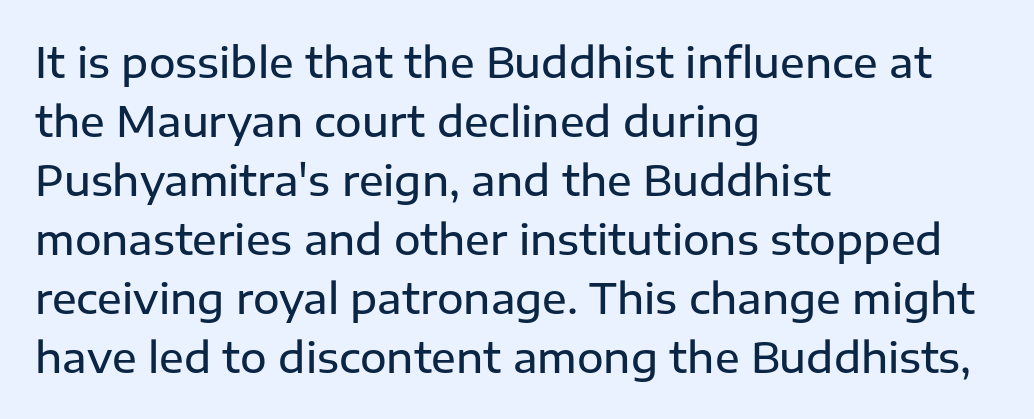
{"serif": "no", "italic": "no", "bold": "semi", "weight": "semibold", "width": "normal", "stroke_contrast": "low", "x_height": "medium", "monospaced": "no", "underline": "no", "align": "left", "line_spacing": "normal", "line_spacing_ratio": 1.44, "letter_spacing": "normal", "letter_spacing_em": 0.0, "glyph_px": 41}
